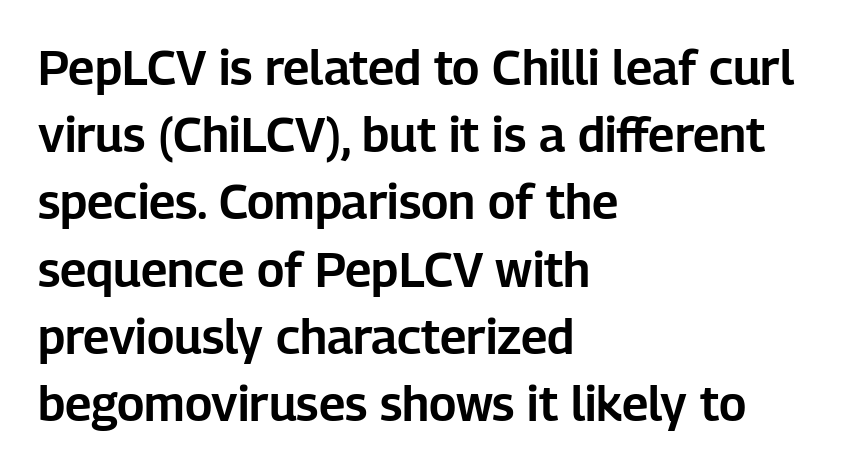
{"serif": "no", "italic": "no", "width": "normal", "stroke_contrast": "low", "x_height": "medium", "monospaced": "no", "underline": "no", "align": "left", "line_spacing": "normal", "line_spacing_ratio": 1.4, "letter_spacing": "normal", "letter_spacing_em": 0.0, "glyph_px": 48}
